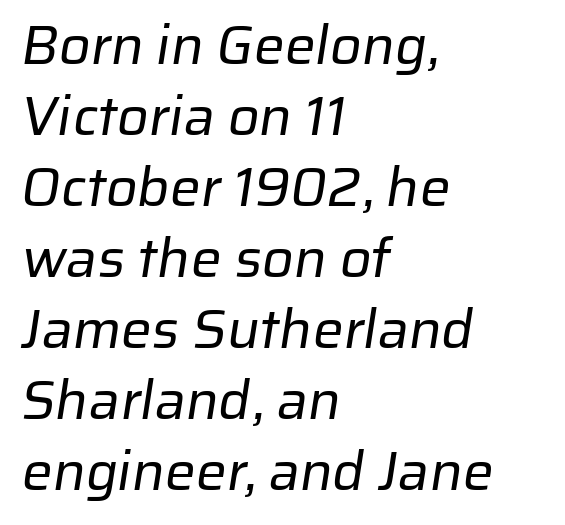
Q: Is the text bold? A: No.
Q: Is the typeface a serif or a sans-serif typeface? A: Sans-serif.
Q: Is the text underlined? A: No.
Q: How is the paragraph aligned? A: Left-aligned.
Q: Is the spacing between letters normal or unusually wide? A: Normal.
Q: Is the spacing between lines tight, normal or loose? A: Normal.
Q: Width (condensed, normal, or wide)? A: Normal.
Q: Stroke contrast? A: Low.
Q: x-height? A: Medium.
Q: Monospaced? A: No.
